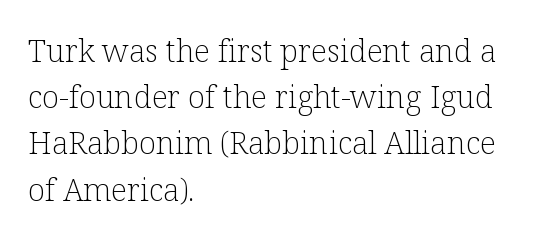
The rendering anchors every line to the left-hand side. Designer's note — italics off, roman on. The rendering keeps characters at their native spacing. What's the leading like? Ordinary, nothing unusual. These lines are rendered in a variable-pitch font.
